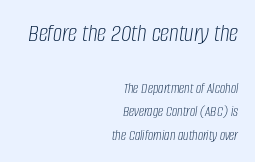
No chunkiness to these letters — they're not bold. What stands out about the letter spacing? Nothing — it is the standard amount. Casual observation: everything's shoved over to the right. Compared with ordinary roman type, these characters are visibly tilted. Underlining? Definitely not there.
